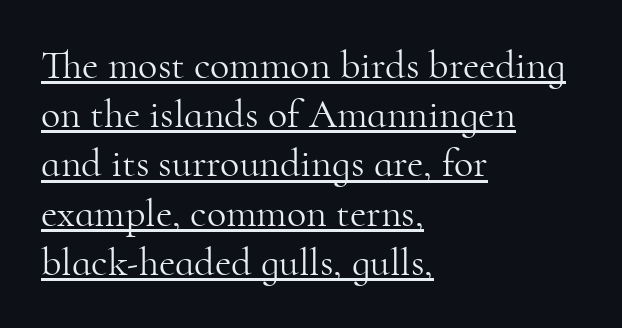
You could not count columns in this text — the font is proportionally spaced. Caption: lettering with a line underneath. These lines are composed in type with serifs. The cut favours lightness, reaching ordinary text weight at its darkest. Glyph-to-glyph distance matches everyday printed text. Alignment: flush left.
